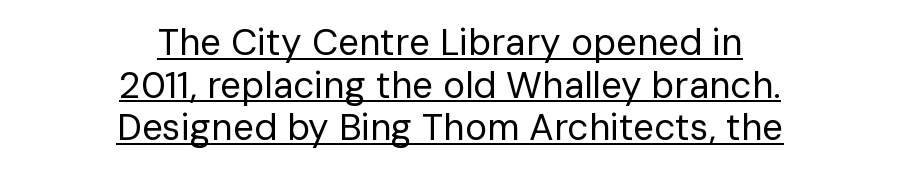
These characters rest on top of a visible drawn line. The face used here is proportionally spaced, like ordinary book or web type. You can tell it's not italic because the verticals are truly vertical. Is the block centered? Yes — each line is placed symmetrically about the middle.
